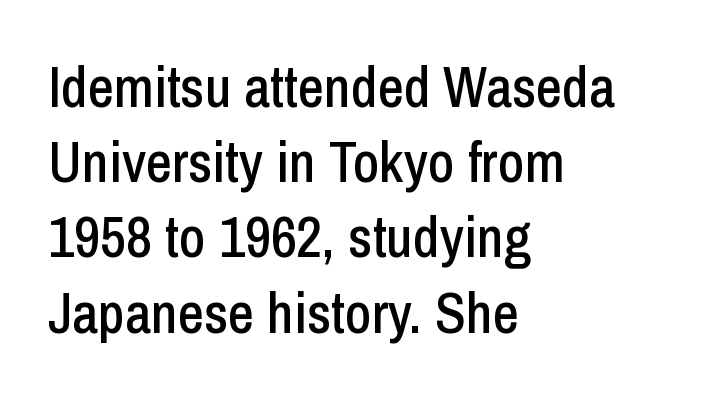
You could not count columns in this text — the font is proportionally spaced. Honestly, the row spacing looks completely unremarkable. A classic flush-left, rag-right setting is used for this passage. Characters remain perfectly vertical along every line. This rendering features lettering with no underline.
